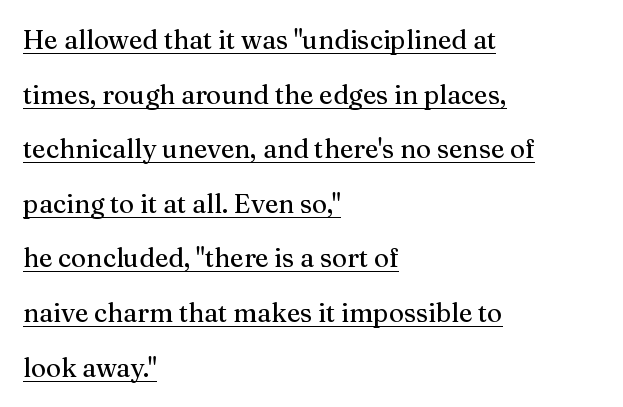
The image shows 26 px text type, upright; set left-aligned, loose line spacing (2.1x), normal letter spacing, underlined.
